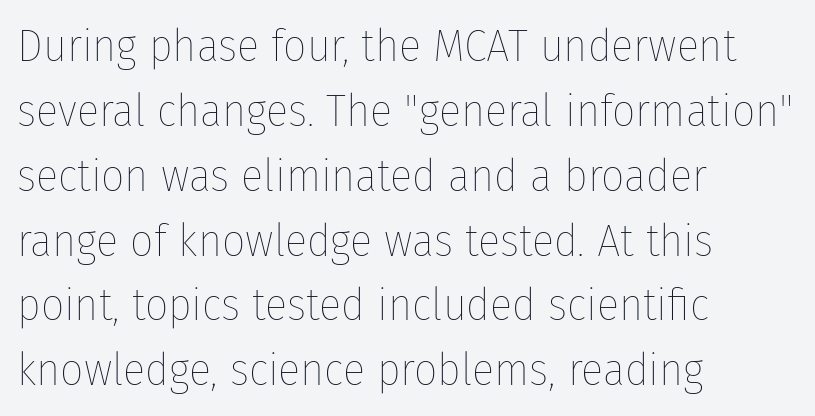
The image shows 46 px thin, condensed type, upright; set left-aligned, normal line spacing (1.41x), normal letter spacing, not underlined; low stroke contrast and a medium x-height.
